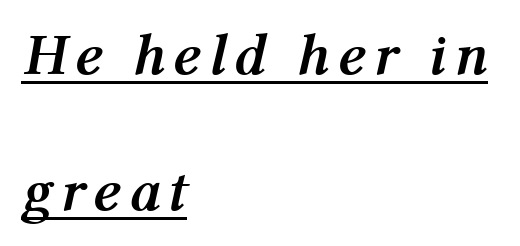
Q: Is the text bold? A: Yes.
Q: Is the text italic (slanted)? A: Yes, it leans right by about 12 degrees.
Q: Is the text underlined? A: Yes.
Q: How is the paragraph aligned? A: Left-aligned.
Q: Is the spacing between lines tight, normal or loose? A: Loose.
Q: Width (condensed, normal, or wide)? A: Normal.
Q: Stroke contrast? A: Medium.
Q: x-height? A: Medium.
Q: Monospaced? A: No.
